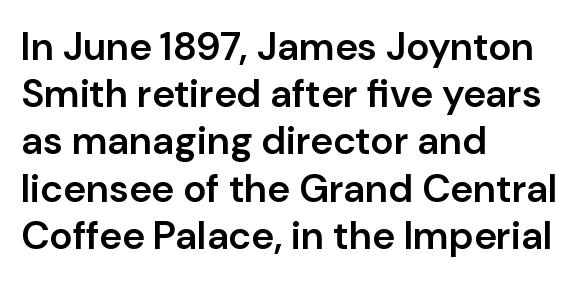
The type sits square on the baseline with zero lean. Between one letter and the next there's only the usual sliver of space. Has an underline been added? It has not. Every letter is mildly thick-stroked: semibold rather than bold.
